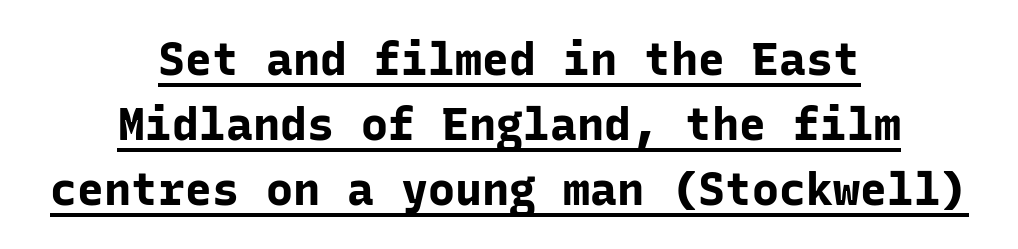
{"serif": "no", "italic": "no", "bold": "yes", "weight": "bold", "width": "normal", "stroke_contrast": "low", "x_height": "medium", "monospaced": "yes", "underline": "yes", "align": "center", "line_spacing": "normal", "line_spacing_ratio": 1.44, "letter_spacing": "normal", "letter_spacing_em": 0.0, "glyph_px": 45}
